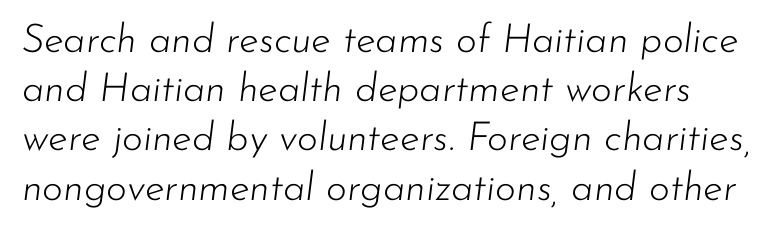
The image shows 40 px light type, italic (leaning right); set line spacing 1.23x, normal letter spacing, not underlined; low stroke contrast and a small x-height.
